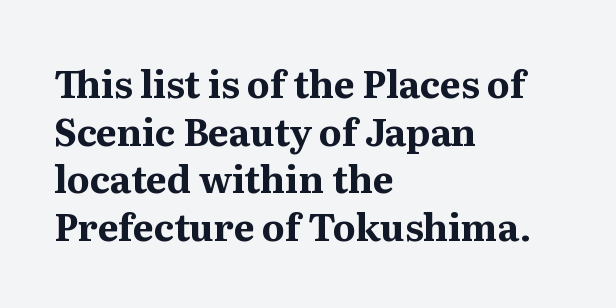
Q: Is the text bold? A: Yes.
Q: Is the text italic (slanted)? A: No, it is upright.
Q: Is the typeface a serif or a sans-serif typeface? A: Serif.
Q: Is the text underlined? A: No.
Q: How is the paragraph aligned? A: Left-aligned.
Q: Is the spacing between letters normal or unusually wide? A: Normal.
Q: Is the spacing between lines tight, normal or loose? A: Normal.
Q: Width (condensed, normal, or wide)? A: Normal.
Q: Stroke contrast? A: Medium.
Q: x-height? A: Medium.
Q: Monospaced? A: No.
